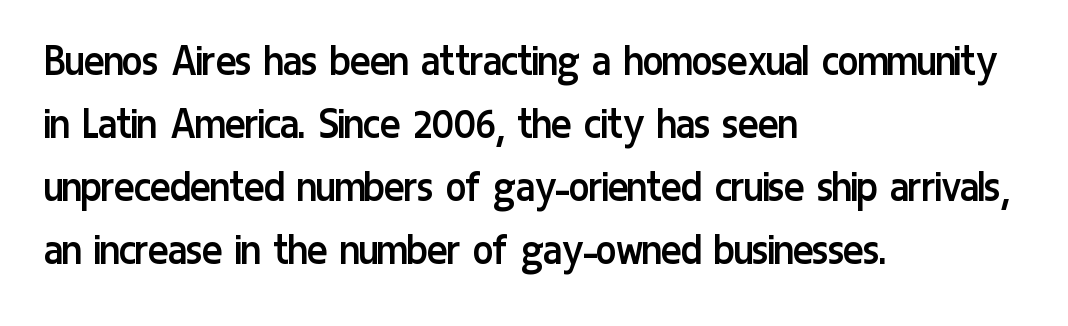
Q: Is the text bold? A: No.
Q: Is the text italic (slanted)? A: No, it is upright.
Q: Is the typeface a serif or a sans-serif typeface? A: Sans-serif.
Q: Is the text underlined? A: No.
Q: How is the paragraph aligned? A: Left-aligned.
Q: Is the spacing between letters normal or unusually wide? A: Normal.
Q: Is the spacing between lines tight, normal or loose? A: Normal.
Q: Width (condensed, normal, or wide)? A: Condensed.
Q: Stroke contrast? A: Low.
Q: x-height? A: Medium.
Q: Monospaced? A: No.
